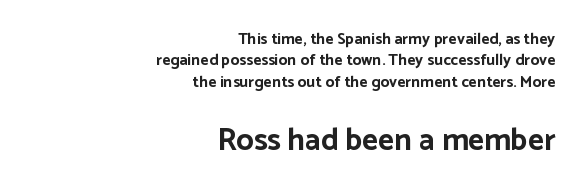
Q: Is the text bold? A: Yes.
Q: Is the text italic (slanted)? A: No, it is upright.
Q: Is the typeface a serif or a sans-serif typeface? A: Sans-serif.
Q: Is the text underlined? A: No.
Q: How is the paragraph aligned? A: Right-aligned.
Q: Is the spacing between letters normal or unusually wide? A: Normal.
Q: Is the spacing between lines tight, normal or loose? A: Normal.
Q: Which block of text is set in a larger size, the first (top) or the second (bottom)? A: The second (bottom) one.
Q: Width (condensed, normal, or wide)? A: Normal.
Q: Stroke contrast? A: Low.
Q: x-height? A: Medium.
Q: Monospaced? A: No.
